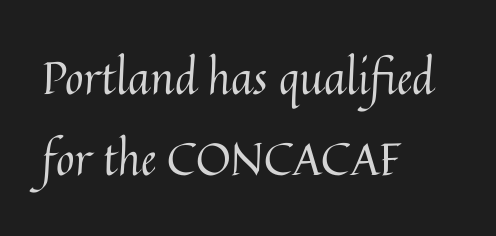
{"bold": "no", "weight": "regular", "width": "normal", "stroke_contrast": "medium", "x_height": "medium", "monospaced": "no", "underline": "no", "align": "left", "line_spacing_ratio": 1.81, "letter_spacing": "normal", "letter_spacing_em": 0.0, "glyph_px": 45}
